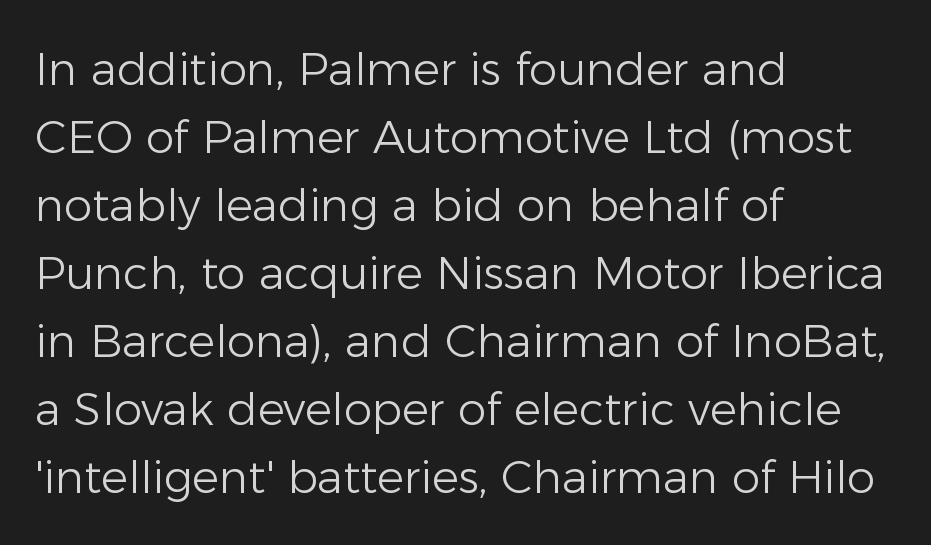
The text was rendered using a sans face with plain stroke endings. Each word holds together tightly as a unit, with standard inter-letter gaps. Each row of text sits above clean, open space. Compared with a typical body face, this is equally light or lighter still. The rows are spaced the way most documents space them.
